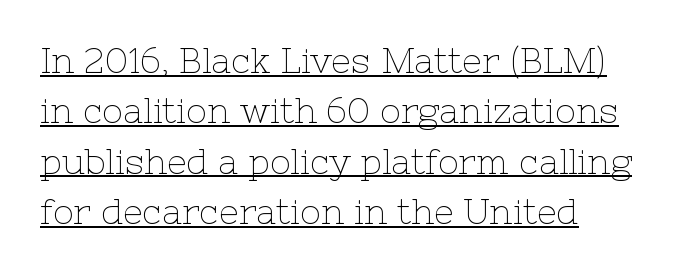
Q: Is the text bold? A: No.
Q: Is the text italic (slanted)? A: No, it is upright.
Q: Is the typeface a serif or a sans-serif typeface? A: Serif.
Q: Is the text underlined? A: Yes.
Q: How is the paragraph aligned? A: Left-aligned.
Q: Is the spacing between letters normal or unusually wide? A: Normal.
Q: Is the spacing between lines tight, normal or loose? A: Normal.
Q: Width (condensed, normal, or wide)? A: Normal.
Q: Stroke contrast? A: Low.
Q: x-height? A: Medium.
Q: Monospaced? A: No.
